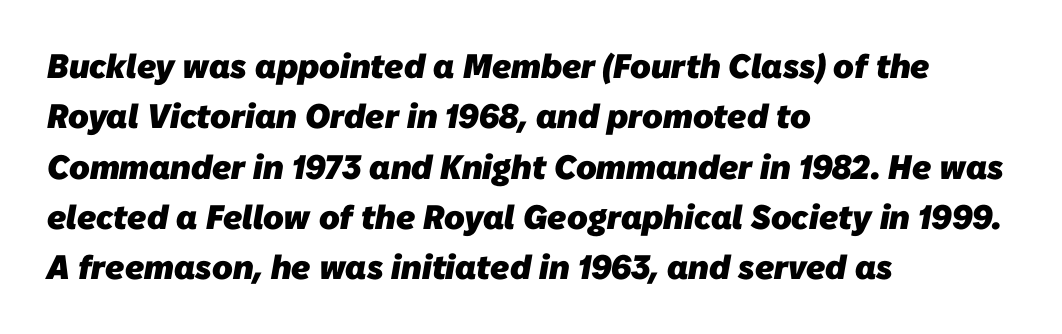
The image shows 34 px heavy sans-serif type; set left-aligned, normal line spacing (1.48x), normal letter spacing, not underlined; low stroke contrast and a medium x-height.
